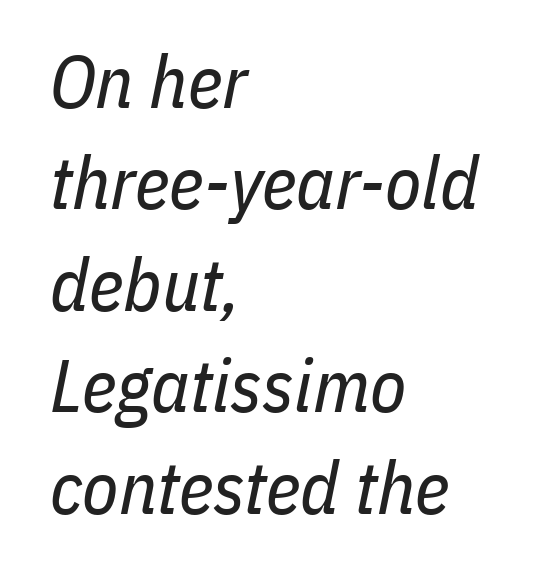
Q: Is the text bold? A: No.
Q: Is the text italic (slanted)? A: Yes, it leans right by about 11 degrees.
Q: Is the text underlined? A: No.
Q: How is the paragraph aligned? A: Left-aligned.
Q: Is the spacing between letters normal or unusually wide? A: Normal.
Q: Is the spacing between lines tight, normal or loose? A: Normal.
Q: Width (condensed, normal, or wide)? A: Condensed.
Q: Stroke contrast? A: Low.
Q: x-height? A: Medium.
Q: Monospaced? A: No.
